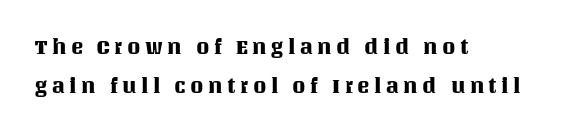
{"italic": "no", "underline": "no", "align": "left", "line_spacing_ratio": 1.84, "letter_spacing": "wide", "letter_spacing_em": 0.21, "glyph_px": 21}
